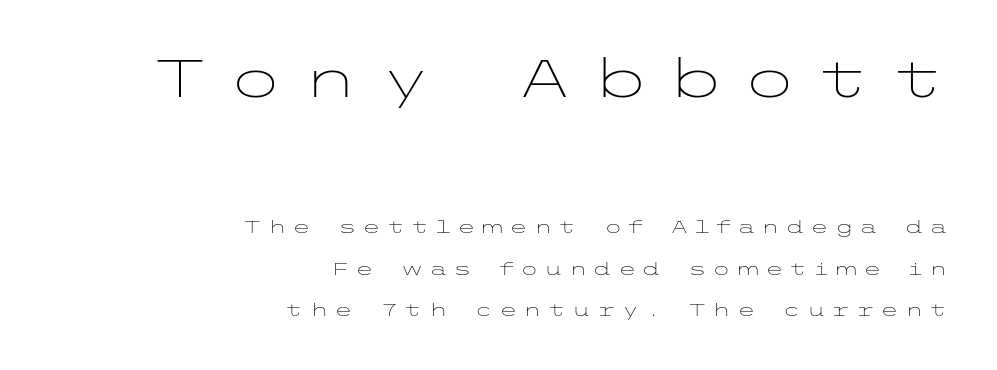
The image shows 52 px light, wide sans-serif type, upright; set right-aligned, loose line spacing (2.44x), unusually wide letter spacing (+0.34 em), not underlined; the first (top) block is 3.06x larger; low stroke contrast and a medium x-height.
